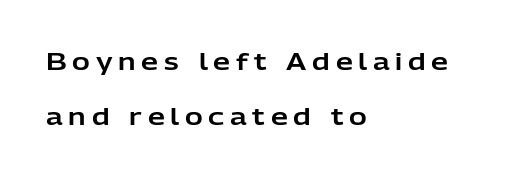
Every character sits straight up, as roman type does. Each line starts at the same left margin while the right side varies. Is there much room between lines? Yes — plenty of vertical air separates them. Nobody drew a line under any word here. The face used here is rendered with a markedly widened letterfit.
